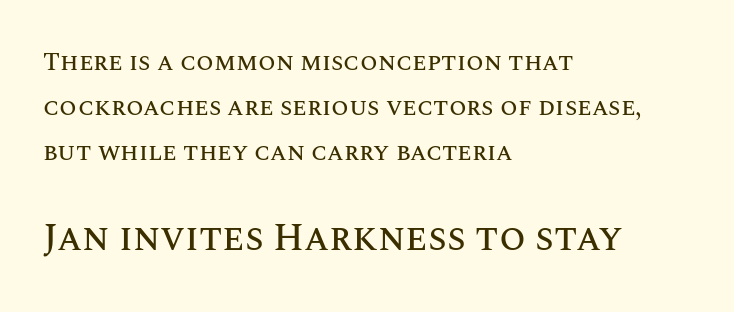
Look at the glyph heights: the lower group is clearly the bigger setting. The passage shown is typed in a proportional face where columns would drift. Short and long lines alike share a common starting point at left. Nothing unusual about the tracking: characters are spaced as the font intends. Italic? Not at all — the glyphs are vertical. Lines of text with bare space underneath.
